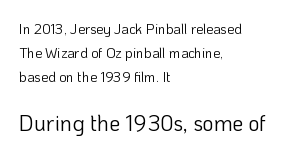
Q: Is the text bold? A: No.
Q: Is the text italic (slanted)? A: No, it is upright.
Q: Is the text underlined? A: No.
Q: How is the paragraph aligned? A: Left-aligned.
Q: Is the spacing between letters normal or unusually wide? A: Normal.
Q: Is the spacing between lines tight, normal or loose? A: Normal.
Q: Which block of text is set in a larger size, the first (top) or the second (bottom)? A: The second (bottom) one.
